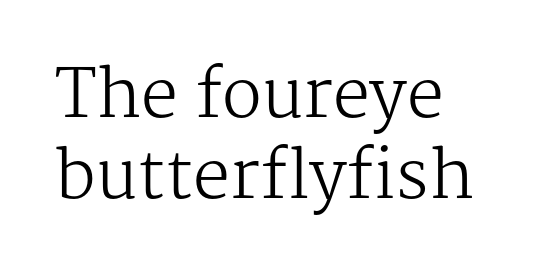
What stands out about the letter spacing? Nothing — it is the standard amount. Notice how the stems are strictly vertical — no italics here. Stem width sits at or under what a default text font uses. One-word summary of the alignment: left.
